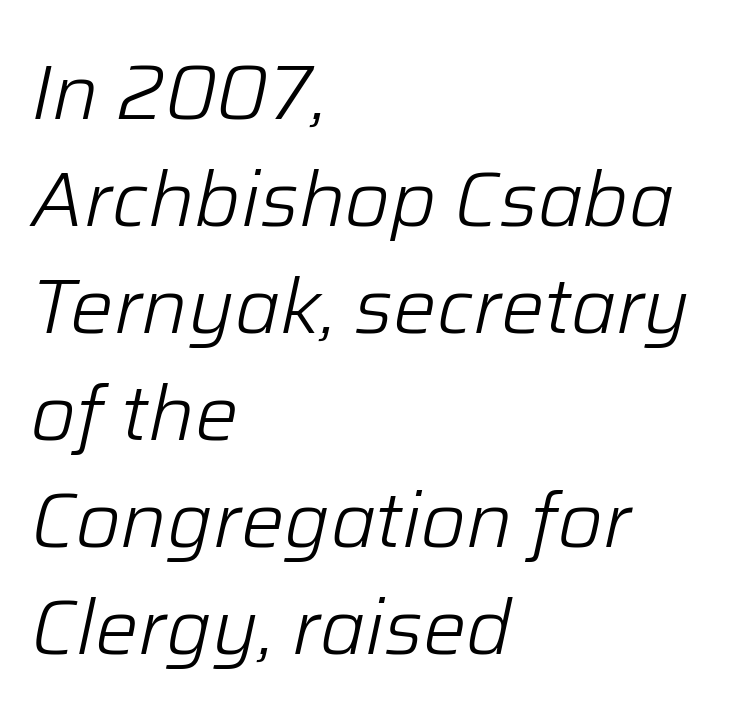
{"italic": "yes", "lean": "right", "slant_degrees": 12, "bold": "no", "weight": "light", "width": "normal", "stroke_contrast": "low", "x_height": "medium", "monospaced": "no", "underline": "no", "align": "left", "line_spacing": "normal", "line_spacing_ratio": 1.39, "letter_spacing": "normal", "letter_spacing_em": 0.0, "glyph_px": 77}
